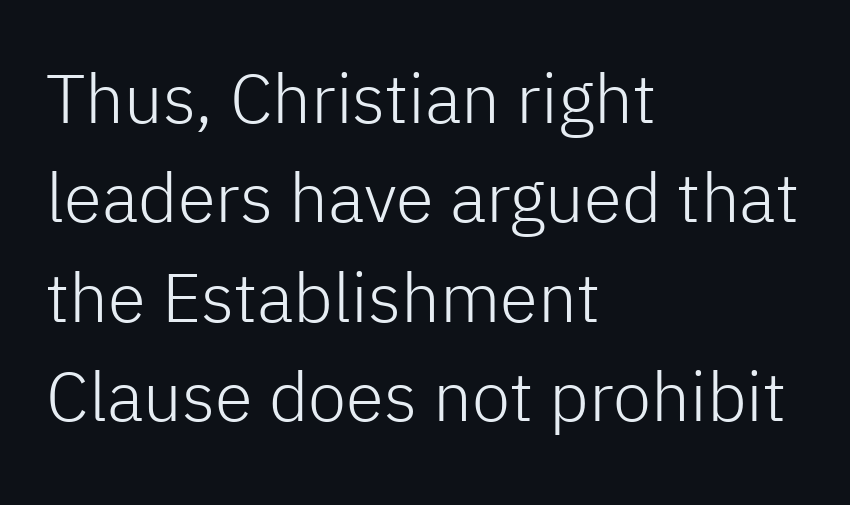
The image shows 69 px light sans-serif type, upright; set left-aligned, normal line spacing (1.44x), normal letter spacing, not underlined; low stroke contrast and a medium x-height.
